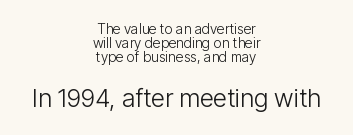
{"italic": "no", "bold": "no", "underline": "no", "align": "center", "line_spacing": "tight", "line_spacing_ratio": 1.01, "letter_spacing": "normal", "letter_spacing_em": 0.0, "larger_block": "second", "size_ratio": 1.79, "glyph_px": 25}
